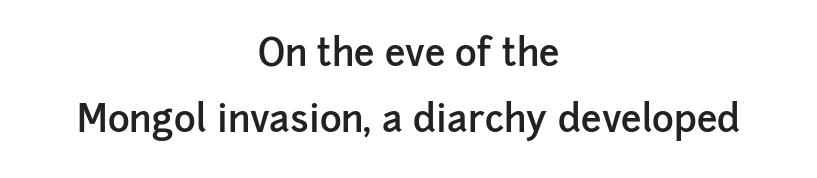
The image shows 37 px semibold sans-serif type, upright; set centered, line spacing 1.78x, normal letter spacing, not underlined; low stroke contrast and a medium x-height.
